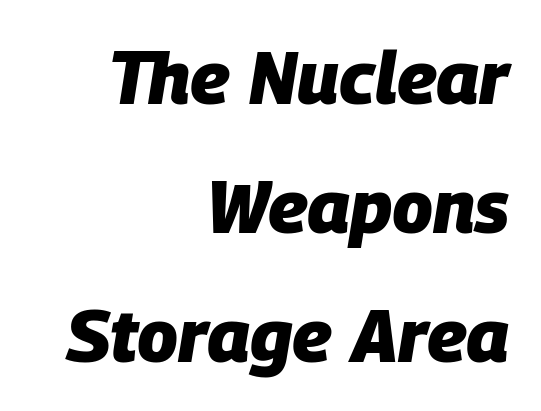
The image shows 74 px heavy type, italic (leaning right); set right-aligned, line spacing 1.74x, normal letter spacing, not underlined; low stroke contrast and a large x-height.
